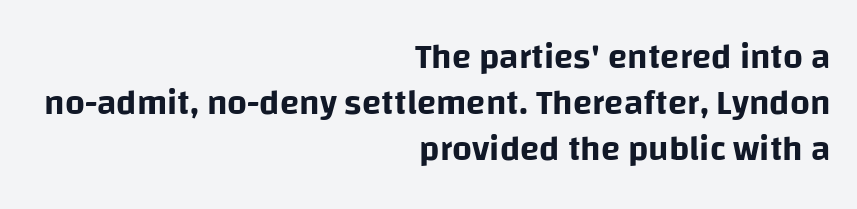
{"serif": "no", "italic": "no", "width": "normal", "stroke_contrast": "low", "x_height": "large", "monospaced": "no", "underline": "no", "align": "right", "line_spacing": "normal", "line_spacing_ratio": 1.32, "letter_spacing": "normal", "letter_spacing_em": 0.0, "glyph_px": 35}
